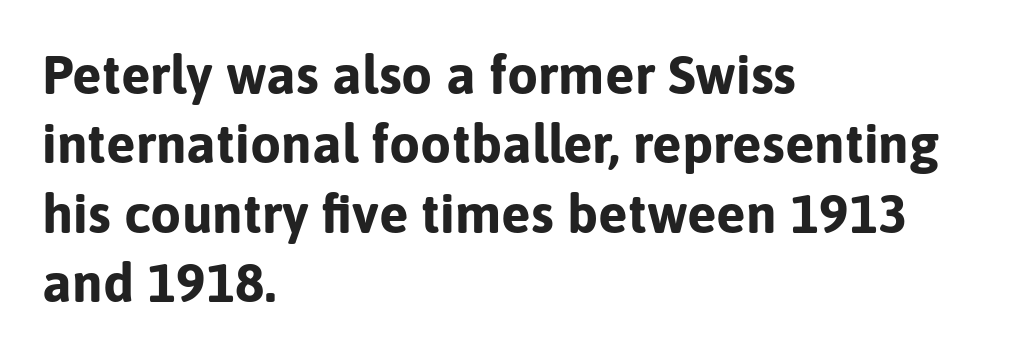
Is there much room between lines? A standard amount, neither cramped nor airy. Leftover space on each line is placed entirely after the last word. A typesetter would mark this as roman, not italic. Students, this is bold: see how much ink each stroke carries.
